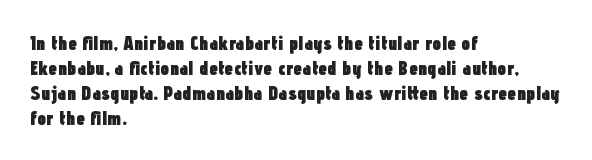
Q: Is the text bold? A: Yes.
Q: Is the text italic (slanted)? A: No, it is upright.
Q: Is the text underlined? A: No.
Q: How is the paragraph aligned? A: Left-aligned.
Q: Is the spacing between letters normal or unusually wide? A: Normal.
Q: Is the spacing between lines tight, normal or loose? A: Normal.
